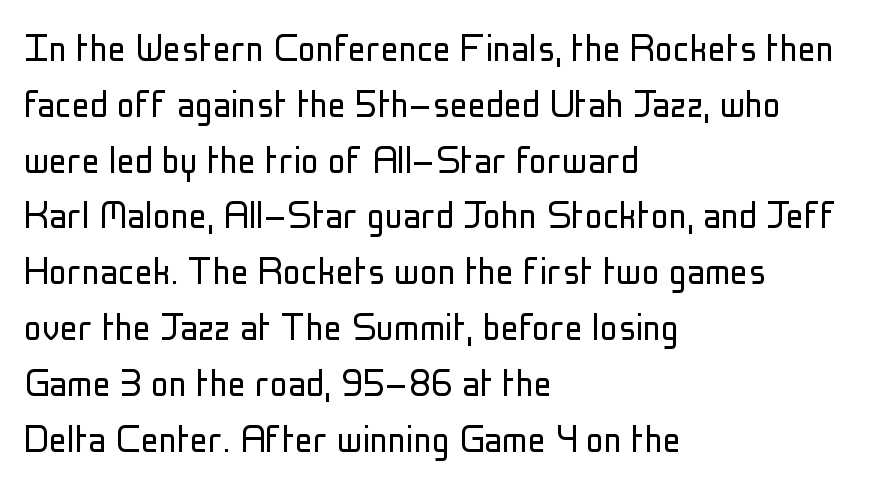
The image shows 45 px light, condensed sans-serif type, upright; set left-aligned, line spacing 1.24x, normal letter spacing, not underlined; low stroke contrast and a medium x-height.
